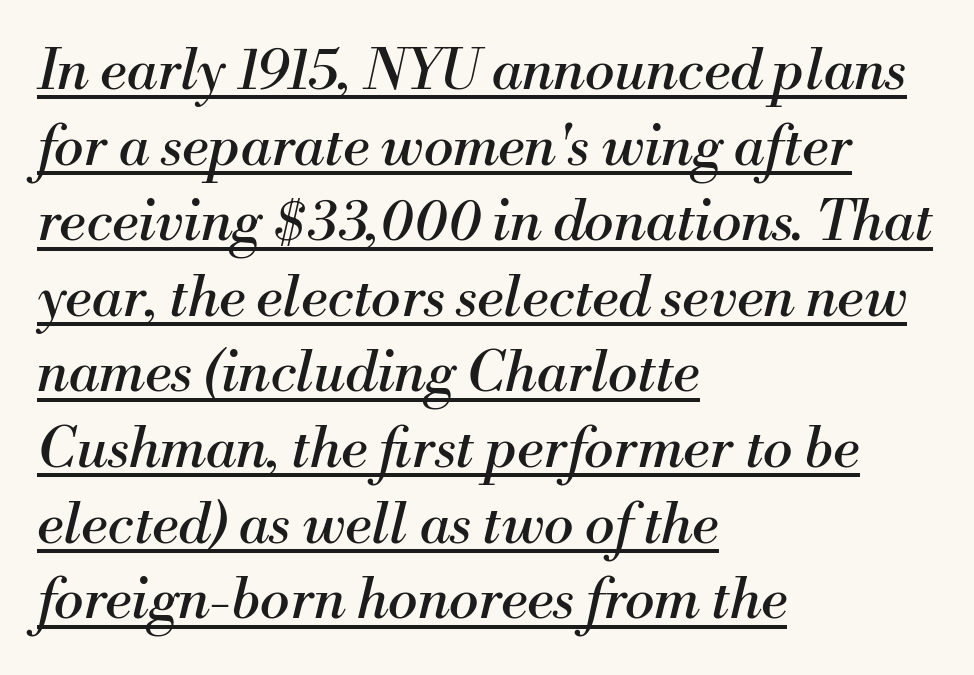
Q: Is the text bold? A: No.
Q: Is the text italic (slanted)? A: Yes, it leans right by about 13 degrees.
Q: Is the typeface a serif or a sans-serif typeface? A: Serif.
Q: Is the text underlined? A: Yes.
Q: How is the paragraph aligned? A: Left-aligned.
Q: Is the spacing between letters normal or unusually wide? A: Normal.
Q: Is the spacing between lines tight, normal or loose? A: Normal.
Q: Width (condensed, normal, or wide)? A: Normal.
Q: Stroke contrast? A: Medium.
Q: x-height? A: Small.
Q: Monospaced? A: No.
